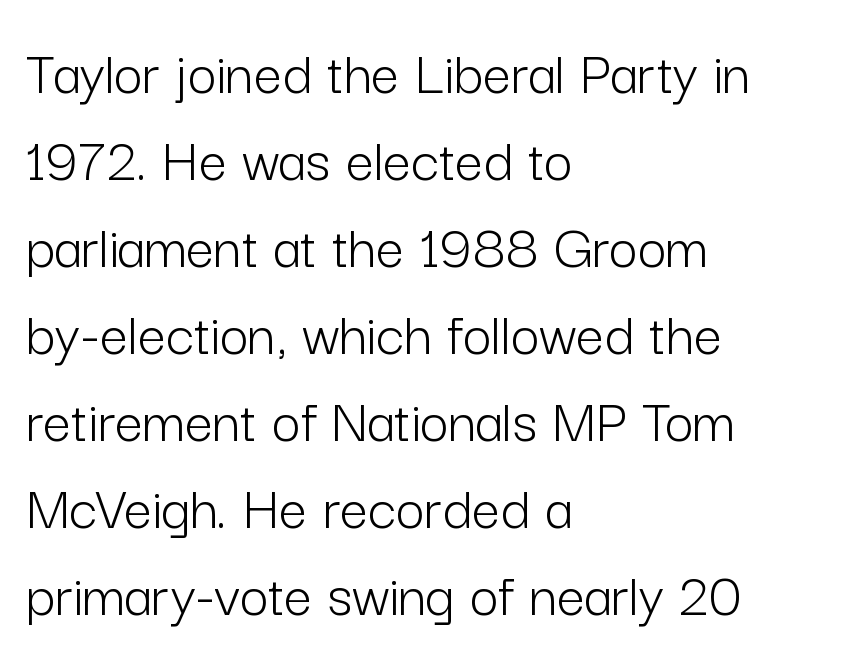
The image shows 63 px light sans-serif type, upright; set left-aligned, normal line spacing (1.38x), normal letter spacing, not underlined; low stroke contrast and a medium x-height.
